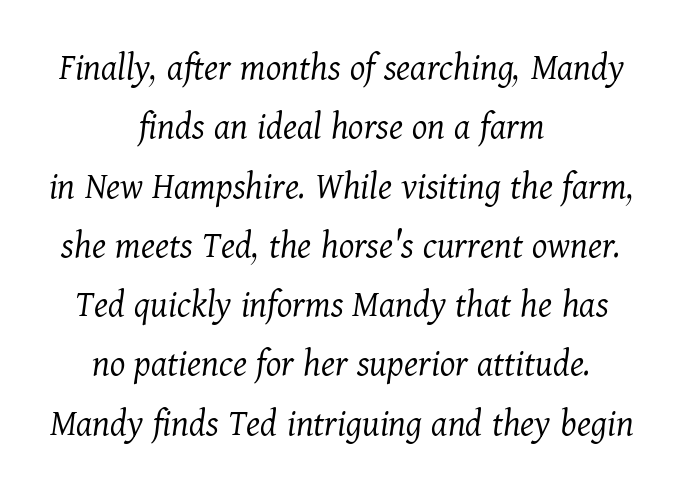
Clear beneath every line of the passage. Heft: none added — not bold. The letters carry serifs — small finishing strokes at the ends of their stems. The type is set solid horizontally, with unmodified tracking.
